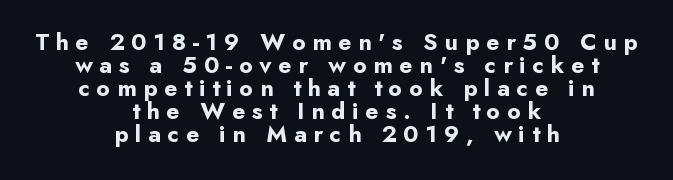
The image shows 24 px bold type, upright; set centered, tight line spacing (0.96x), unusually wide letter spacing (+0.28 em), not underlined.
